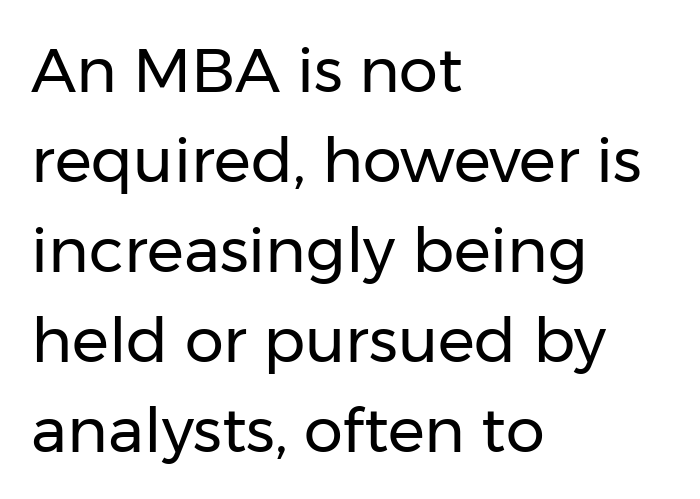
{"serif": "no", "italic": "no", "bold": "no", "weight": "regular", "width": "normal", "stroke_contrast": "low", "x_height": "medium", "monospaced": "no", "underline": "no", "align": "left", "line_spacing": "normal", "line_spacing_ratio": 1.45, "letter_spacing": "normal", "letter_spacing_em": 0.0, "glyph_px": 62}
